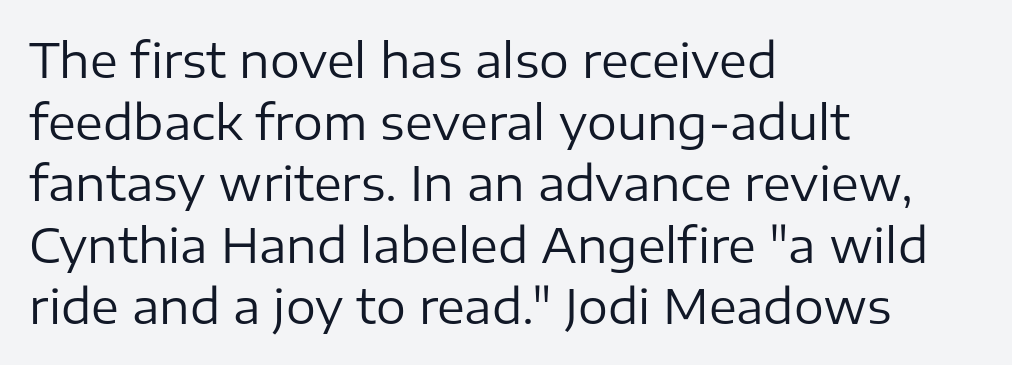
The rendering uses natural spacing where letterforms have individual widths. The axis of the letterforms is exactly vertical. A light-to-regular cut is what we see here. A normal amount of white space separates one row of letters from the next. Nothing unusual about the tracking: characters are spaced as the font intends.
